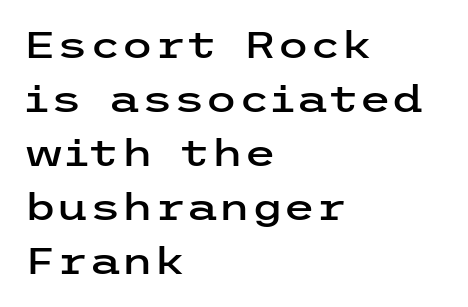
The image shows 37 px wide sans-serif type, upright; set left-aligned, normal line spacing (1.46x), normal letter spacing, not underlined; low stroke contrast and a medium x-height.
